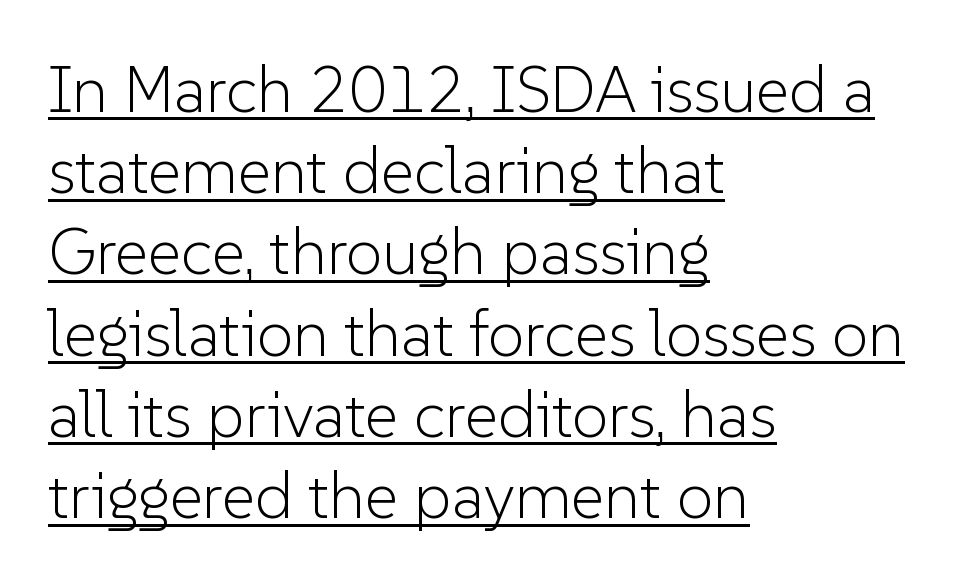
The image shows 65 px light sans-serif type, upright; set left-aligned, normal line spacing (1.25x), normal letter spacing, underlined; low stroke contrast and a medium x-height.
